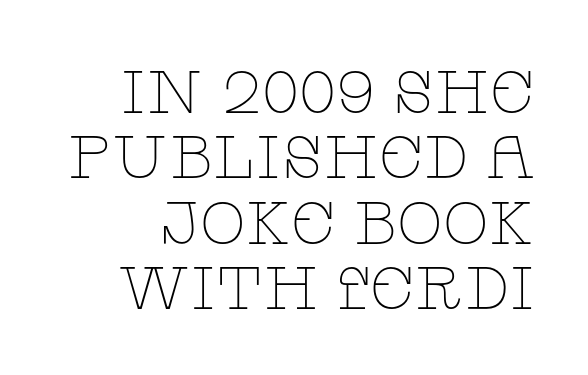
Q: Is the text bold? A: No.
Q: Is the text italic (slanted)? A: No, it is upright.
Q: Is the typeface a serif or a sans-serif typeface? A: Serif.
Q: Is the text underlined? A: No.
Q: Is the spacing between letters normal or unusually wide? A: Normal.
Q: Is the spacing between lines tight, normal or loose? A: Tight.
Q: Width (condensed, normal, or wide)? A: Wide.
Q: Stroke contrast? A: Low.
Q: x-height? A: Large.
Q: Monospaced? A: No.
